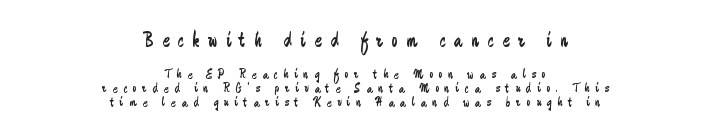
These lines huddle together more closely than default settings would place them. What stands out about the letter spacing? Its width — letters are far apart. Larger block? The one above; the one below is distinctly smaller. If you folded the block vertically in half, each line would mirror itself in length.
